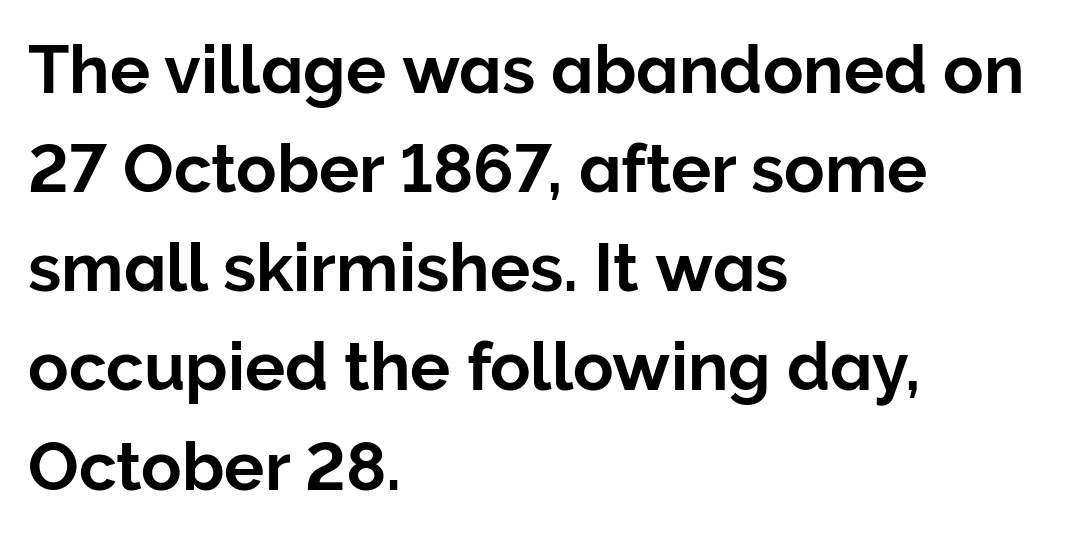
The image shows 67 px sans-serif type, upright; set left-aligned, normal line spacing (1.48x), normal letter spacing, not underlined; low stroke contrast and a medium x-height.
